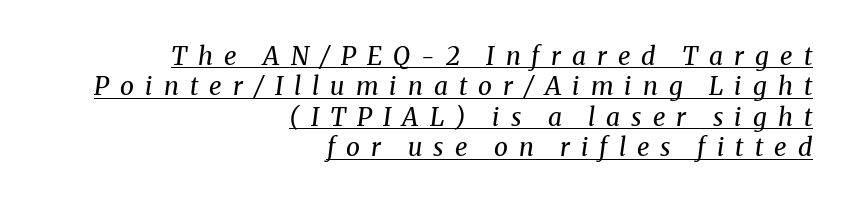
The image shows 25 px text type, italic (leaning right); set right-aligned, line spacing 1.22x, unusually wide letter spacing (+0.44 em), underlined.
